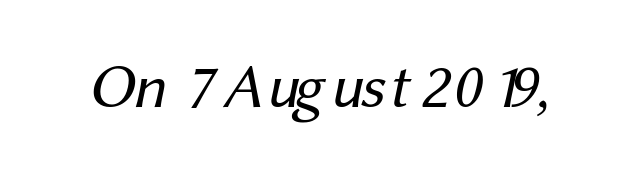
Vertical stems look standard width or narrower in stroke. Letterform terminals end flat and unadorned throughout the passage. The string is rendered with underlining switched off. This sample has the flowing, uneven cadence of proportional lettering. There is no visible air inserted between adjacent glyphs.
